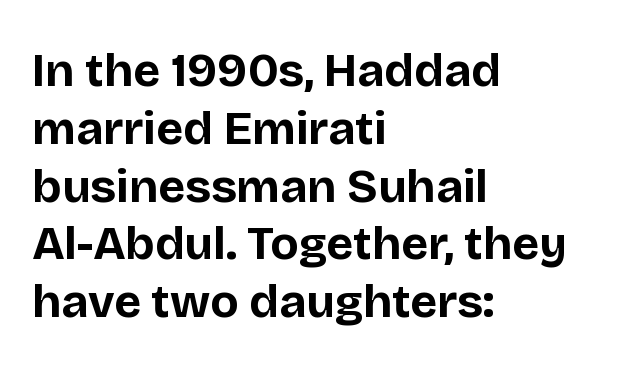
Q: Is the text bold? A: Yes.
Q: Is the text italic (slanted)? A: No, it is upright.
Q: Is the typeface a serif or a sans-serif typeface? A: Sans-serif.
Q: Is the text underlined? A: No.
Q: How is the paragraph aligned? A: Left-aligned.
Q: Is the spacing between letters normal or unusually wide? A: Normal.
Q: Width (condensed, normal, or wide)? A: Normal.
Q: Stroke contrast? A: Low.
Q: x-height? A: Large.
Q: Monospaced? A: No.
